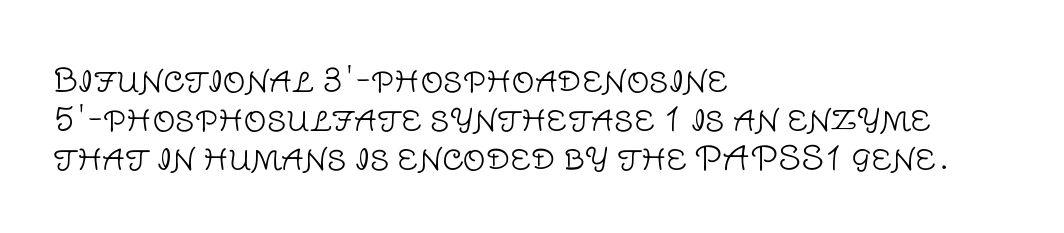
The image shows 32 px light sans-serif type; set left-aligned, line spacing 1.22x, normal letter spacing, not underlined; low stroke contrast and a large x-height.
